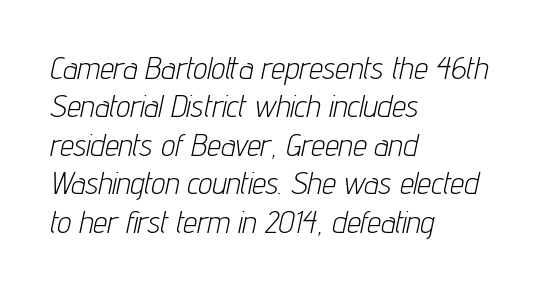
{"italic": "yes", "lean": "right", "slant_degrees": 12, "bold": "no", "weight": "light", "width": "condensed", "stroke_contrast": "low", "x_height": "medium", "monospaced": "no", "underline": "no", "align": "left", "line_spacing_ratio": 1.24, "letter_spacing": "normal", "letter_spacing_em": 0.0, "glyph_px": 31}
